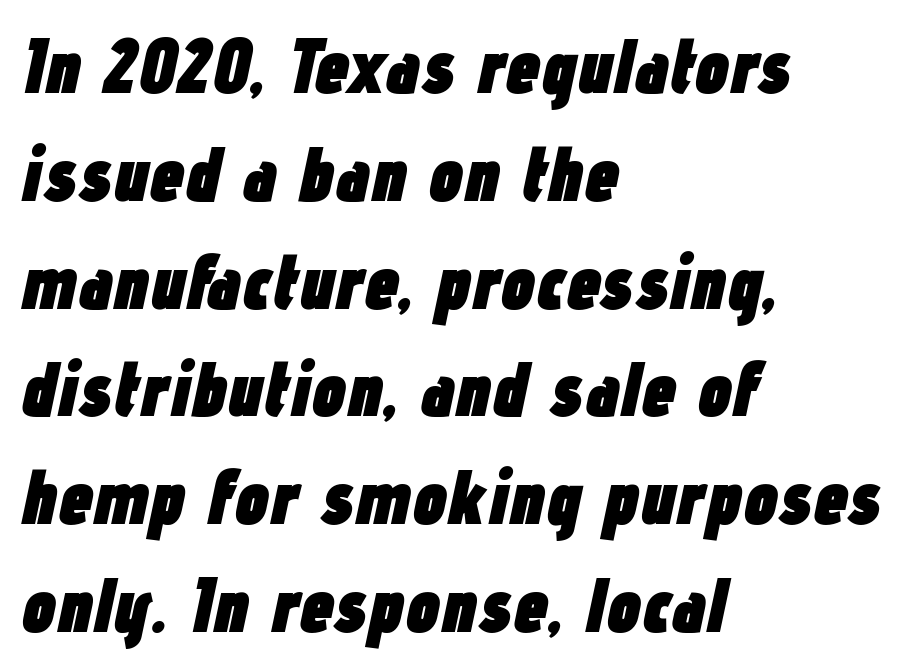
These lines are rendered in a variable-pitch font. Typeset ragged right — the left edge is the straight one. Glance below the letters and you will spot only blank space. If you drew a line through each stem, it would be angled. The tracking reads as untouched default to a designer's eye. These lines sit exactly where default settings would place them.
